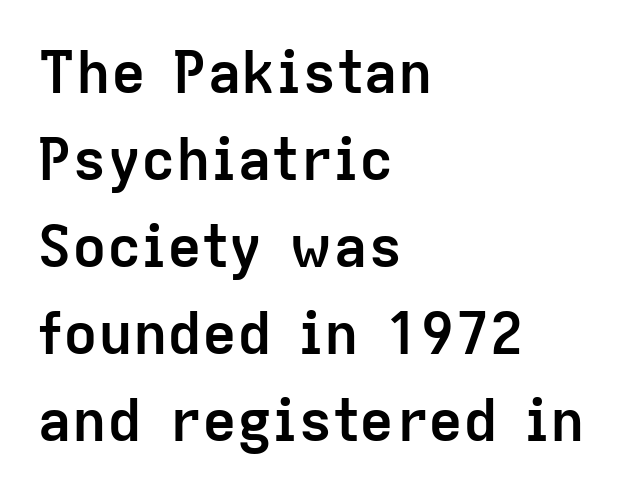
{"serif": "no", "italic": "no", "bold": "yes", "weight": "semibold", "width": "normal", "stroke_contrast": "low", "x_height": "medium", "monospaced": "no", "underline": "no", "align": "left", "line_spacing": "normal", "line_spacing_ratio": 1.5, "letter_spacing": "normal", "letter_spacing_em": 0.0, "glyph_px": 58}
